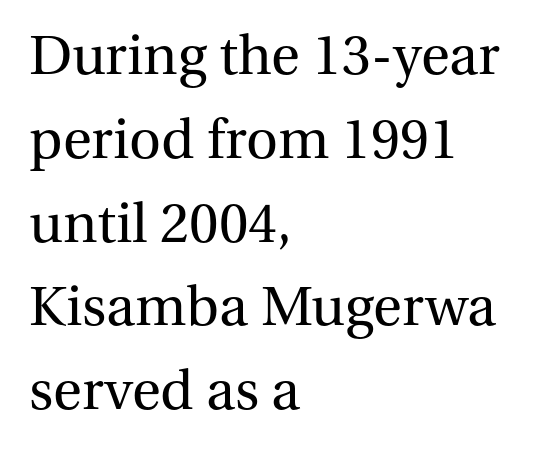
The image shows 59 px regular-weight serif type, upright; set left-aligned, normal line spacing (1.42x), normal letter spacing, not underlined; medium stroke contrast and a medium x-height.
